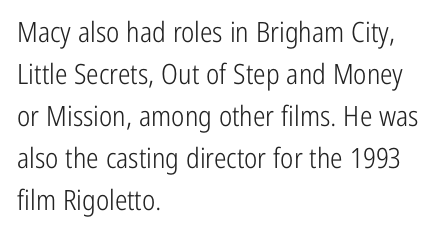
What's the leading like? Ordinary, nothing unusual. Caption: multi-line text, flush left, ragged right. You could not count columns in this text — the font is proportionally spaced. No extra ink here — the face is not bold.
